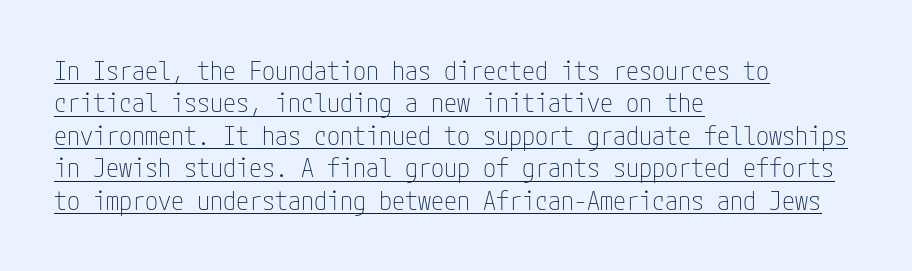
{"italic": "no", "bold": "no", "underline": "yes", "align": "left", "line_spacing": "normal", "line_spacing_ratio": 1.25, "letter_spacing": "normal", "letter_spacing_em": 0.0, "glyph_px": 26}
